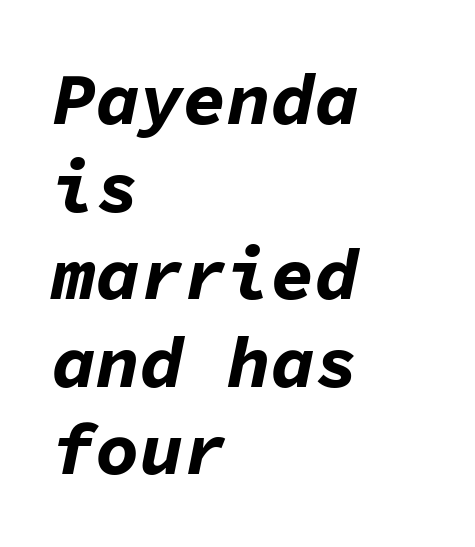
Q: Is the text bold? A: Yes.
Q: Is the text italic (slanted)? A: Yes, it leans right by about 11 degrees.
Q: Is the text underlined? A: No.
Q: How is the paragraph aligned? A: Left-aligned.
Q: Is the spacing between letters normal or unusually wide? A: Normal.
Q: Width (condensed, normal, or wide)? A: Normal.
Q: Stroke contrast? A: Low.
Q: x-height? A: Medium.
Q: Monospaced? A: Yes.
